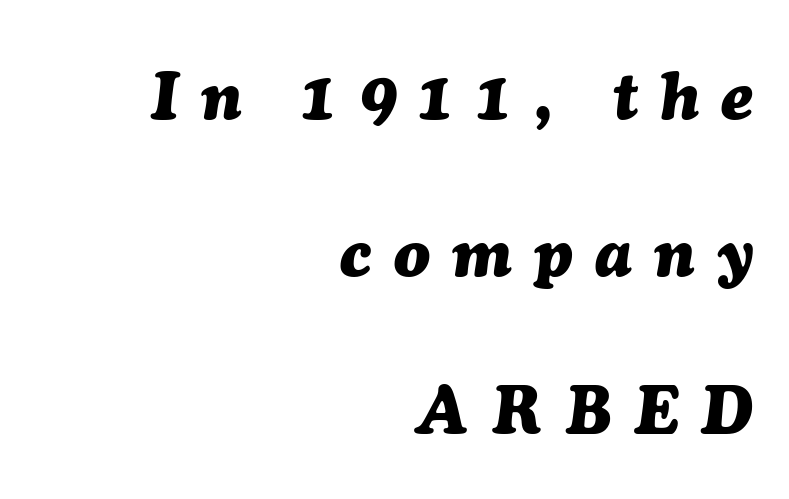
On the weight axis this lands at bold, roughly 700. Characters are canted at an angle relative to the baseline's perpendicular. Just letters on the line, the space beneath them empty. The rendering uses natural spacing where letterforms have individual widths.
